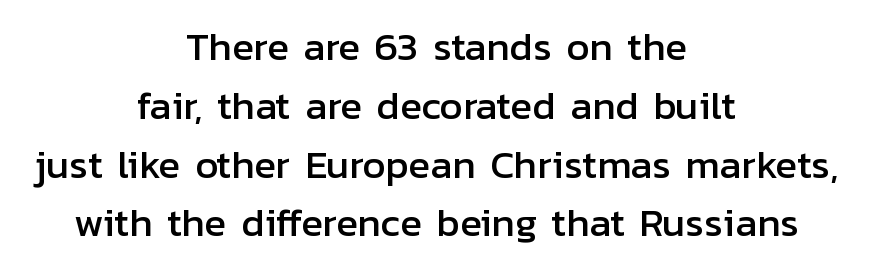
{"serif": "no", "italic": "no", "width": "normal", "stroke_contrast": "low", "x_height": "medium", "monospaced": "no", "underline": "no", "align": "center", "line_spacing": "normal", "line_spacing_ratio": 1.47, "letter_spacing": "normal", "letter_spacing_em": 0.0, "glyph_px": 40}
